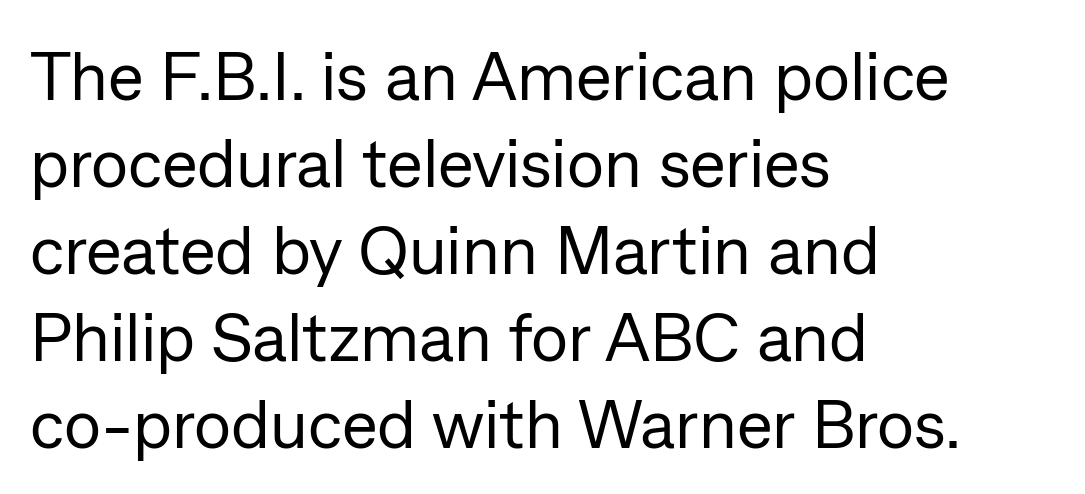
The image shows 68 px regular-weight sans-serif type, upright; set left-aligned, normal line spacing (1.28x), normal letter spacing, not underlined; low stroke contrast and a medium x-height.
